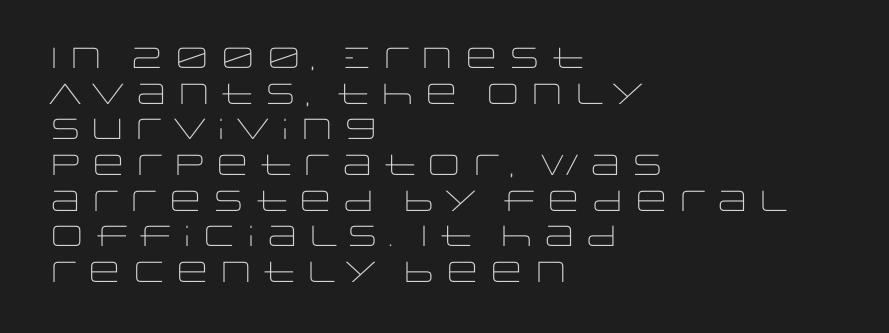
Q: Is the text bold? A: No.
Q: Is the text italic (slanted)? A: No, it is upright.
Q: Is the typeface a serif or a sans-serif typeface? A: Sans-serif.
Q: Is the text underlined? A: No.
Q: How is the paragraph aligned? A: Left-aligned.
Q: Is the spacing between letters normal or unusually wide? A: Normal.
Q: Width (condensed, normal, or wide)? A: Wide.
Q: Stroke contrast? A: Low.
Q: x-height? A: Large.
Q: Monospaced? A: No.
